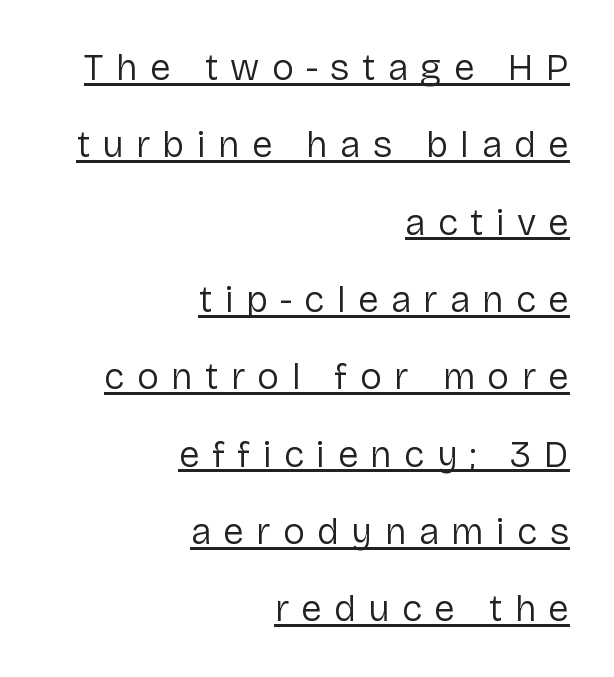
The image shows 37 px regular-weight sans-serif type, upright; set right-aligned, loose line spacing (2.09x), unusually wide letter spacing (+0.33 em), underlined; low stroke contrast and a medium x-height.
